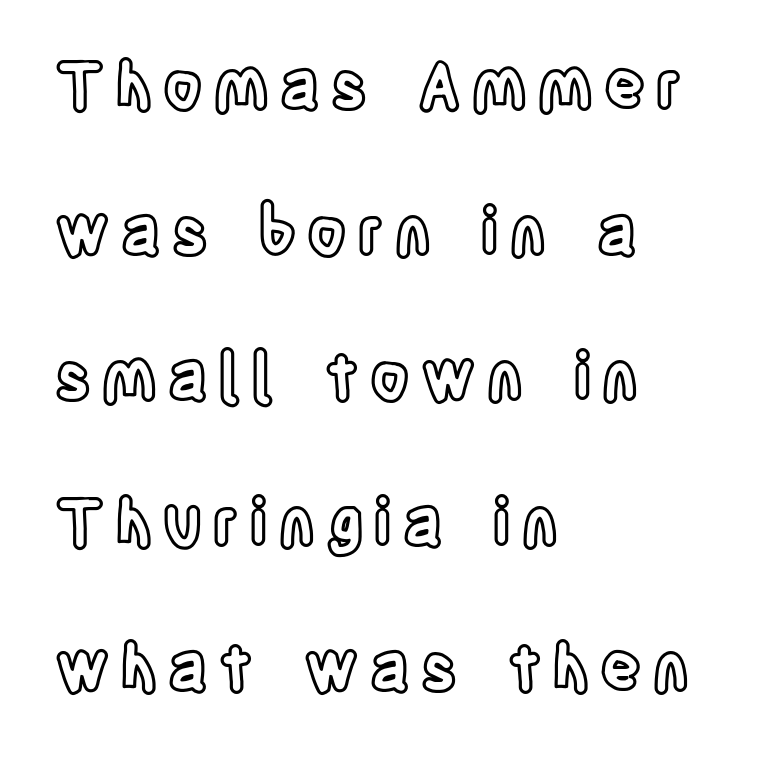
{"italic": "no", "width": "condensed", "x_height": "large", "monospaced": "no", "underline": "no", "align": "left", "line_spacing": "loose", "line_spacing_ratio": 2.31, "glyph_px": 63}
